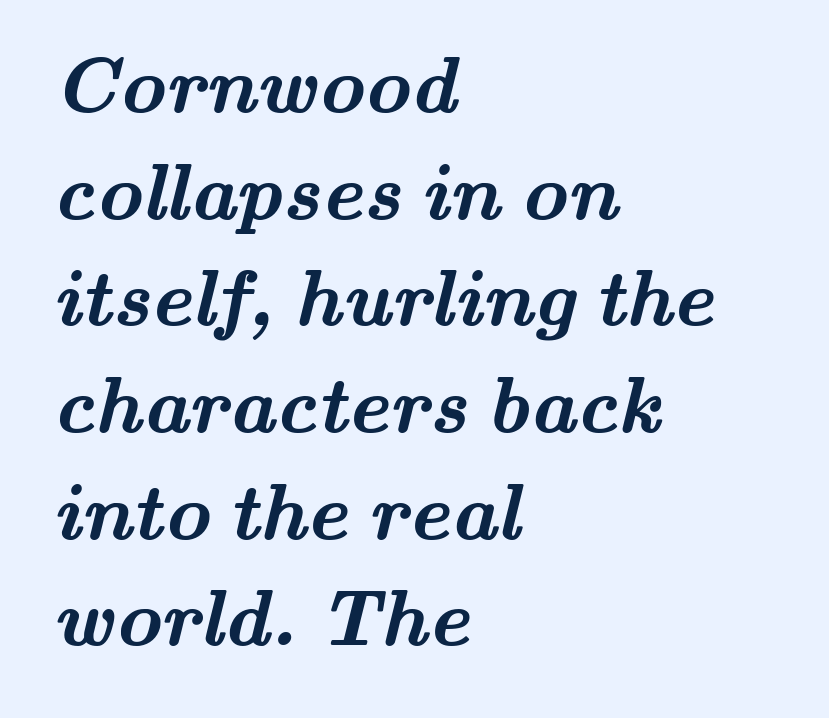
{"serif": "yes", "bold": "yes", "weight": "semibold", "width": "wide", "stroke_contrast": "medium", "x_height": "small", "monospaced": "no", "underline": "no", "align": "left", "line_spacing": "normal", "line_spacing_ratio": 1.35, "letter_spacing": "normal", "letter_spacing_em": 0.0, "glyph_px": 79}
